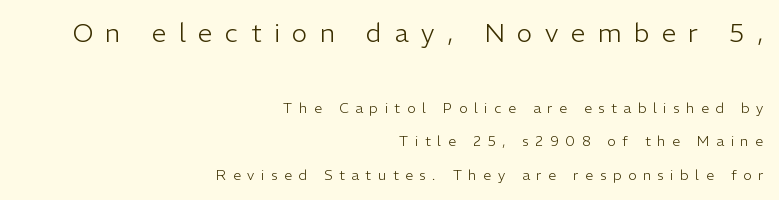
{"italic": "no", "bold": "no", "underline": "no", "align": "right", "line_spacing": "loose", "line_spacing_ratio": 2.39, "letter_spacing": "wide", "letter_spacing_em": 0.48, "larger_block": "first", "size_ratio": 1.86, "glyph_px": 26}
